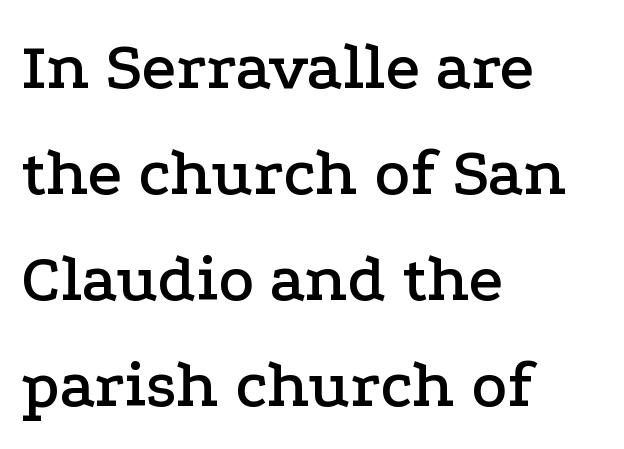
The letters stand straight up with perfectly vertical stems. Nothing unusual about the tracking: characters are spaced as the font intends. Whoever set this chose a conventional vertical rhythm. The space beneath each line is pristine and unruled. The rag falls on the right side of this text block.
